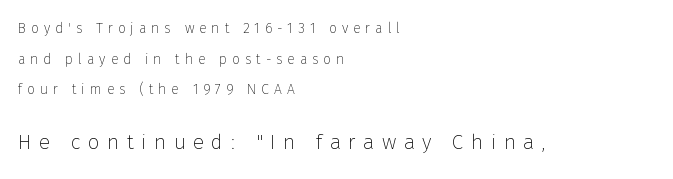
{"italic": "no", "bold": "no", "underline": "no", "align": "left", "line_spacing": "loose", "line_spacing_ratio": 2.18, "letter_spacing": "wide", "letter_spacing_em": 0.35, "larger_block": "second", "size_ratio": 1.5, "glyph_px": 21}
